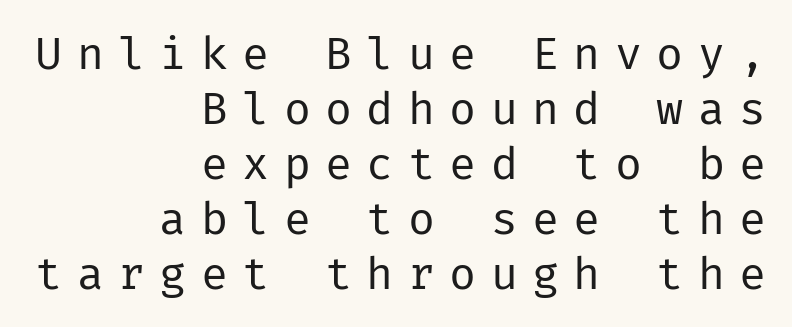
The face used here is rendered with a markedly widened letterfit. A typesetter would label this face a sans. These lines are set flush right with a ragged left edge. Clear beneath every line of the passage.
